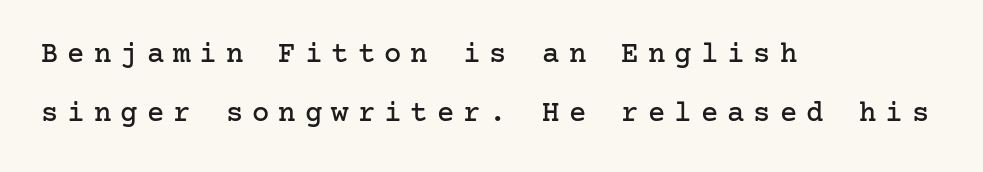
Type style note: has serifs. Characters follow at a spacing far wider than the type designer built in. The letters stand upright; this is a roman face. This sample is left-justified, so line endings fall wherever the words run out. Any mark beneath the type? The region is blank.
